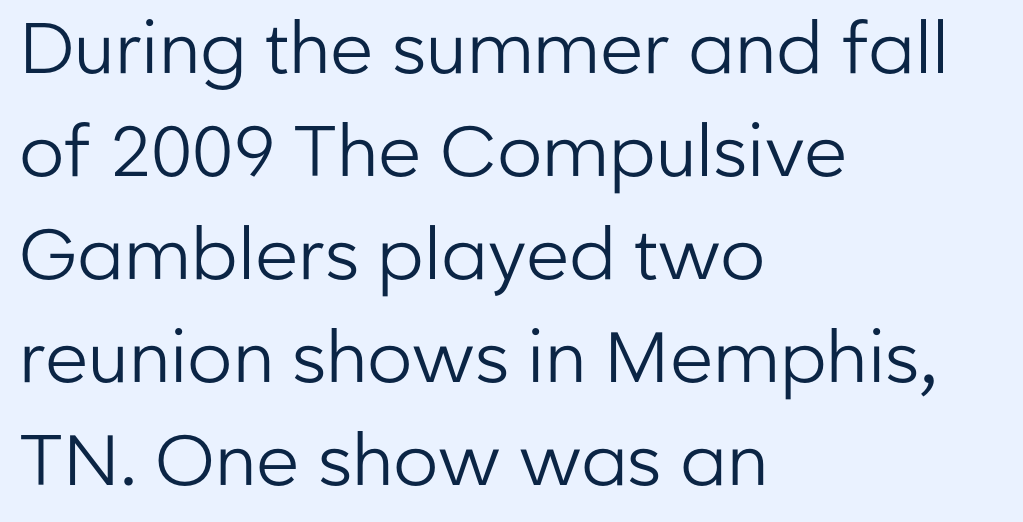
The weight tops out at a normal text grade. Horizontal bands of white between lines are of average thickness. Is this a sans? Yes — the strokes have no serifs. Line beginnings align vertically; line endings do not.
